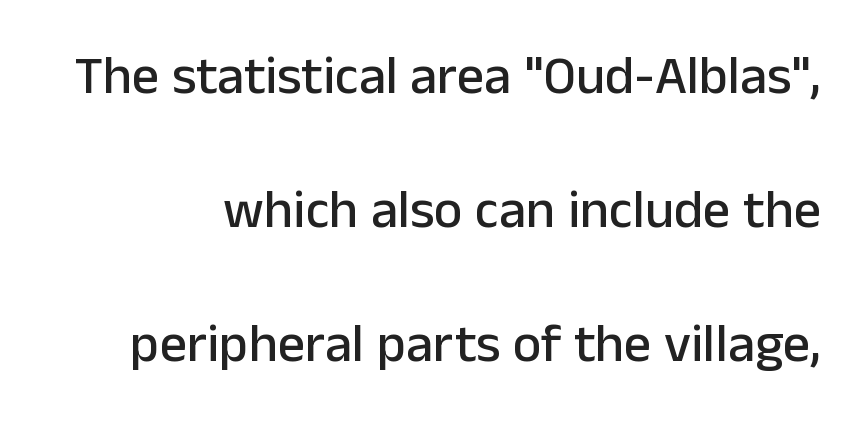
{"serif": "no", "italic": "no", "width": "normal", "stroke_contrast": "low", "x_height": "medium", "monospaced": "no", "underline": "no", "line_spacing": "loose", "line_spacing_ratio": 2.48, "letter_spacing": "normal", "letter_spacing_em": 0.0, "glyph_px": 54}
